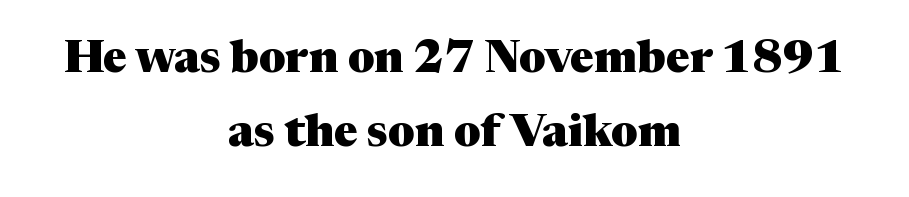
Font category for this specimen: serif. In terms of posture, this sample is upright. These lines sit exactly where default settings would place them. Which margin do the lines hug? Neither — every line sits in the middle.
